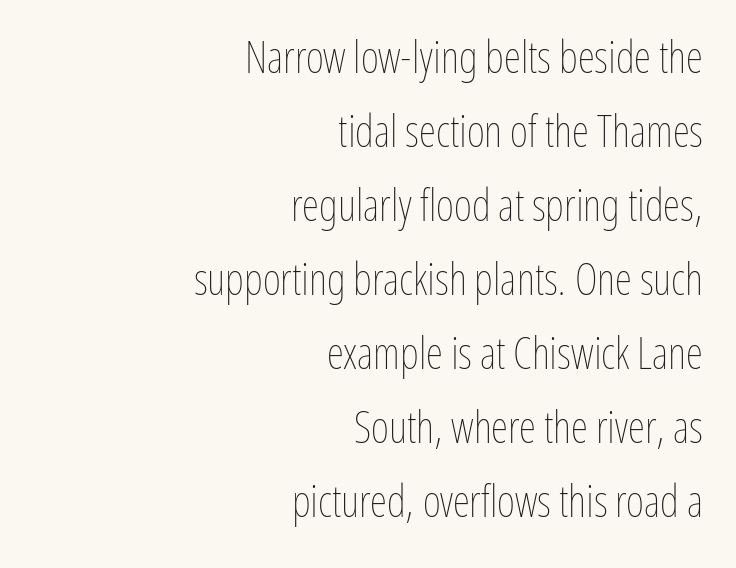
A typesetter would call this zero additional tracking. The font sits on the lighter half of the weight spectrum, regular included. Alignment: flush right. A clean baseline with only descenders dipping below it.
